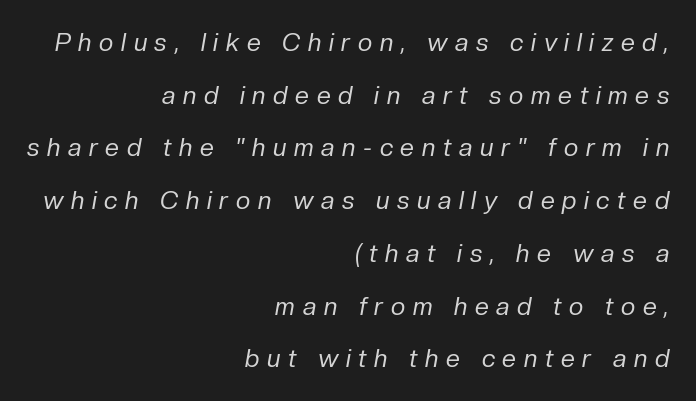
{"italic": "yes", "lean": "right", "slant_degrees": 10, "bold": "no", "underline": "no", "align": "right", "line_spacing": "loose", "line_spacing_ratio": 2.11, "letter_spacing": "wide", "letter_spacing_em": 0.31, "glyph_px": 25}
